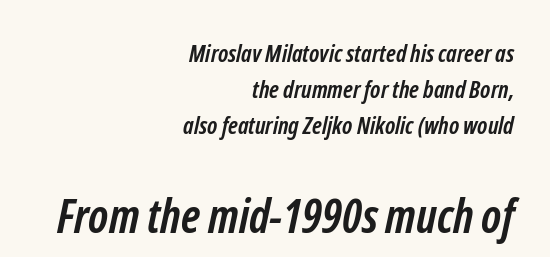
This block has exactly the height ordinary leading produces. This sample has the flowing, uneven cadence of proportional lettering. Compared with typical body copy, the letter spacing here is the same. Descenders hang freely into open space. As a designer I'd log this as weight 700, bold.
